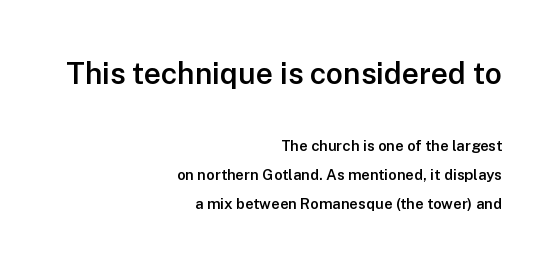
Q: Is the text bold? A: Semi-bold.
Q: Is the text italic (slanted)? A: No, it is upright.
Q: Is the typeface a serif or a sans-serif typeface? A: Sans-serif.
Q: Is the text underlined? A: No.
Q: How is the paragraph aligned? A: Right-aligned.
Q: Is the spacing between letters normal or unusually wide? A: Normal.
Q: Is the spacing between lines tight, normal or loose? A: Loose.
Q: Which block of text is set in a larger size, the first (top) or the second (bottom)? A: The first (top) one.
Q: Width (condensed, normal, or wide)? A: Normal.
Q: Stroke contrast? A: Low.
Q: x-height? A: Medium.
Q: Monospaced? A: No.
